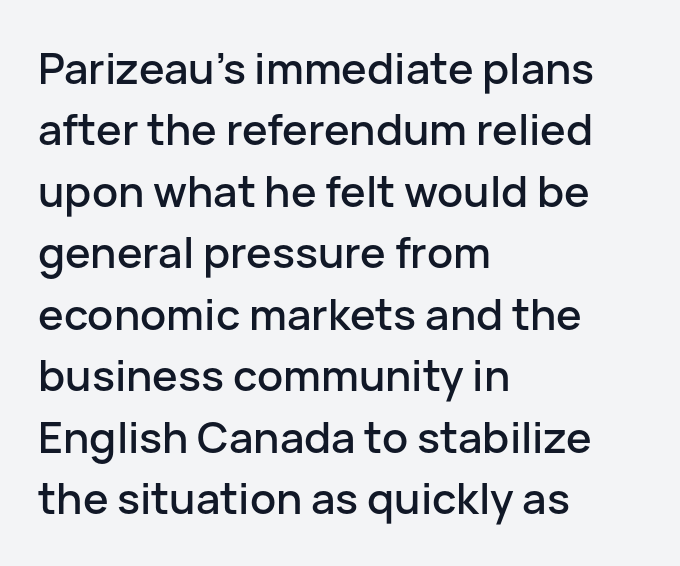
The image shows 43 px sans-serif type, upright; set left-aligned, normal line spacing (1.43x), normal letter spacing, not underlined; low stroke contrast and a medium x-height.
